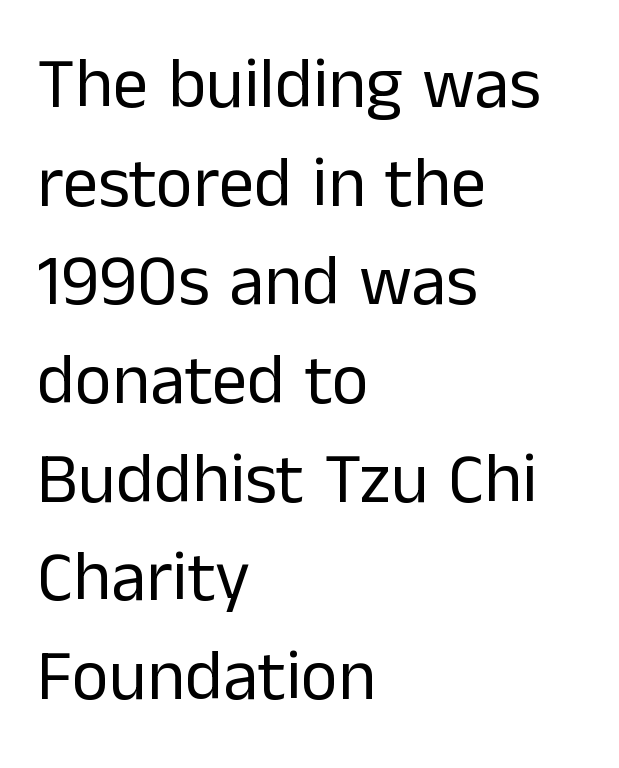
Q: Is the text bold? A: No.
Q: Is the text italic (slanted)? A: No, it is upright.
Q: Is the typeface a serif or a sans-serif typeface? A: Sans-serif.
Q: Is the text underlined? A: No.
Q: How is the paragraph aligned? A: Left-aligned.
Q: Is the spacing between letters normal or unusually wide? A: Normal.
Q: Is the spacing between lines tight, normal or loose? A: Normal.
Q: Width (condensed, normal, or wide)? A: Normal.
Q: Stroke contrast? A: Low.
Q: x-height? A: Medium.
Q: Monospaced? A: No.
